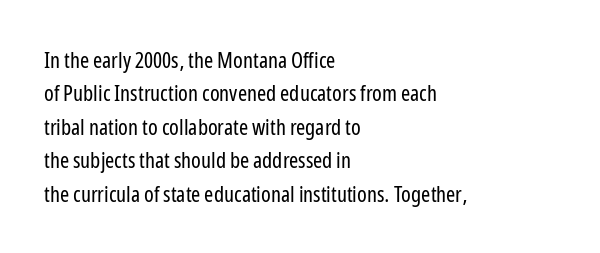
The image shows 22 px text type, upright; set left-aligned, normal line spacing (1.52x), normal letter spacing, not underlined.
